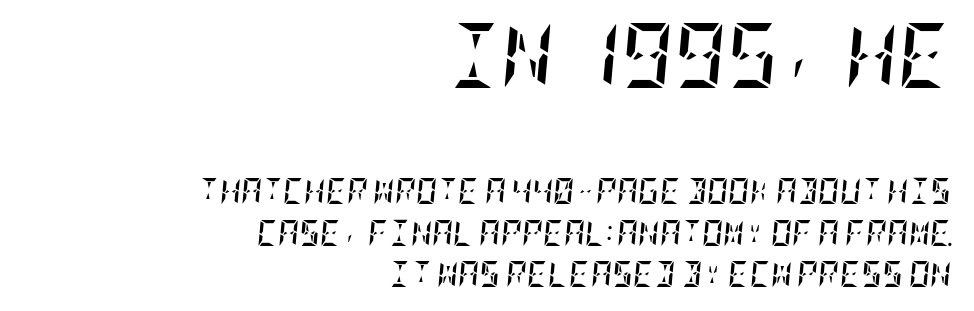
The earlier block is typeset at a bigger size than the later block. The gaps between neighbouring characters are ordinary and unremarkable. Every character sits at an angle, as italics do. These lines are set flush right with a ragged left edge. The sample has been set heavy, in full bold.
